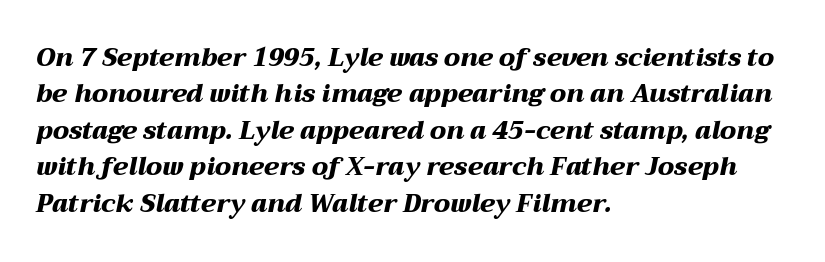
Q: Is the text bold? A: Yes.
Q: Is the text italic (slanted)? A: Yes, it leans right by about 12 degrees.
Q: Is the text underlined? A: No.
Q: How is the paragraph aligned? A: Left-aligned.
Q: Is the spacing between letters normal or unusually wide? A: Normal.
Q: Is the spacing between lines tight, normal or loose? A: Normal.
